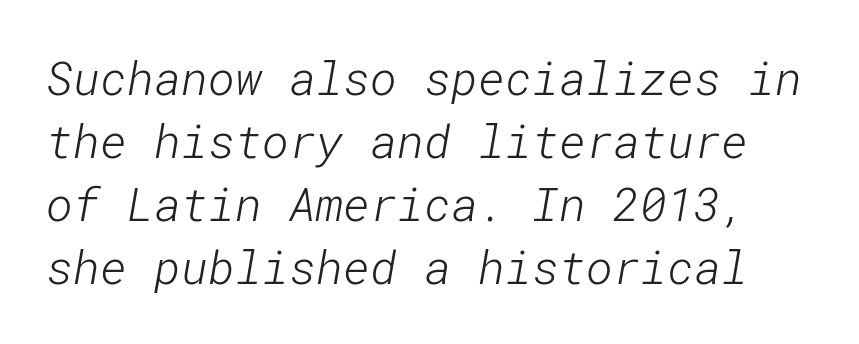
{"serif": "no", "bold": "no", "weight": "light", "width": "normal", "stroke_contrast": "low", "x_height": "medium", "underline": "no", "line_spacing": "normal", "line_spacing_ratio": 1.37, "letter_spacing": "normal", "letter_spacing_em": 0.0, "glyph_px": 46}
